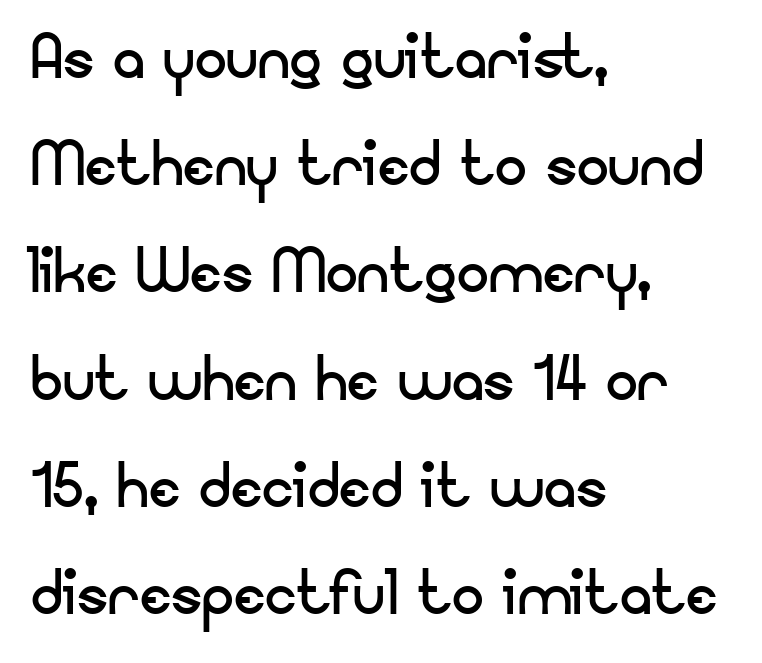
The lettering stays uniformly vertical, giving the passage a roman look. The passage shown is typed in a proportional face where columns would drift. Type without underlining. Does extra space separate the letters? No, they use regular spacing. The rows are spaced the way most documents space them. The passage shown is typeset with a sans-serif family.
